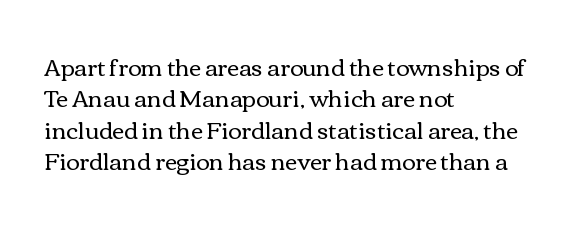
One glance says typical: line gaps are just what's usual. What stands out about the letter spacing? Nothing — it is the standard amount. This reads as an unemphasized weight, regular at the heaviest. The text block is weighted toward the left margin, trailing off unevenly rightward. Descender tails drop into unmarked territory. The specimen reads as upright at a glance.
